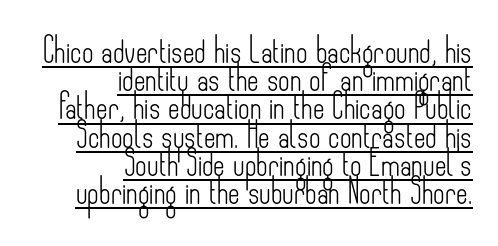
Observe the ordinary spacing: letters are neighbours, not strangers. The lines in this sample share a right terminus and differ only in where they begin. In terms of posture, this sample is upright. The letterforms sit at book weight or below. Tightly led — the rows are bunched.
